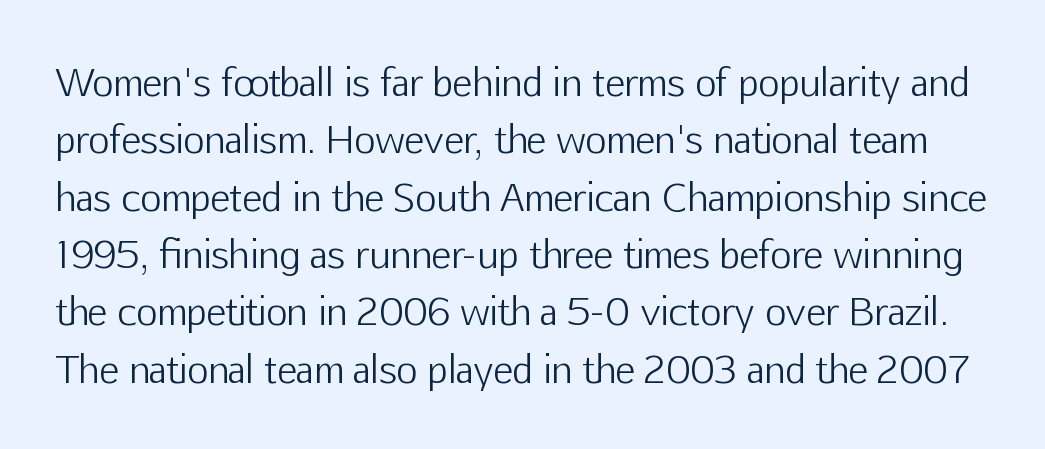
Q: Is the text bold? A: No.
Q: Is the text italic (slanted)? A: No, it is upright.
Q: Is the typeface a serif or a sans-serif typeface? A: Sans-serif.
Q: Is the text underlined? A: No.
Q: Is the spacing between letters normal or unusually wide? A: Normal.
Q: Is the spacing between lines tight, normal or loose? A: Normal.
Q: Width (condensed, normal, or wide)? A: Normal.
Q: Stroke contrast? A: Low.
Q: x-height? A: Medium.
Q: Monospaced? A: No.
